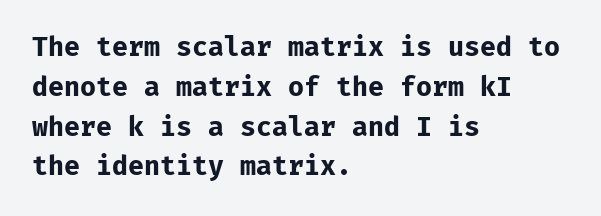
{"italic": "no", "bold": "yes", "underline": "no", "align": "left", "line_spacing": "normal", "line_spacing_ratio": 1.53, "letter_spacing": "normal", "letter_spacing_em": 0.0, "glyph_px": 26}
